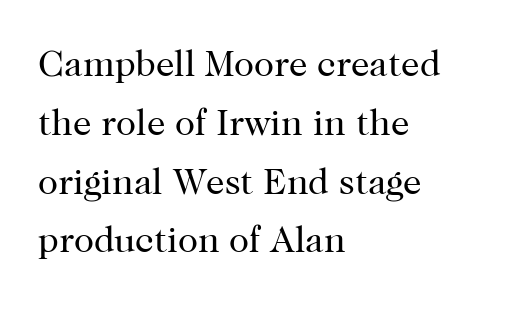
Standard letterfit; no display-style spreading of the glyphs. Stroke mass is kept to a normal reading level or below. One-word summary of the alignment: left. These lines were composed using upright roman letters.
